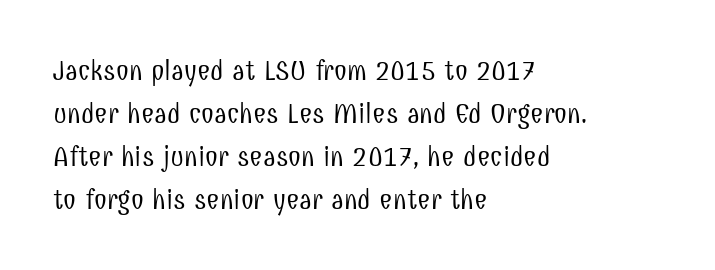
Rendered with straight, roman letterforms. The gaps between neighbouring characters are ordinary and unremarkable. Vertical stems look standard width or narrower in stroke. The zone under the glyphs is completely vacant. You can tell from the bare stems that sans-serif type was used. A classic flush-left, rag-right setting is used for this passage.
